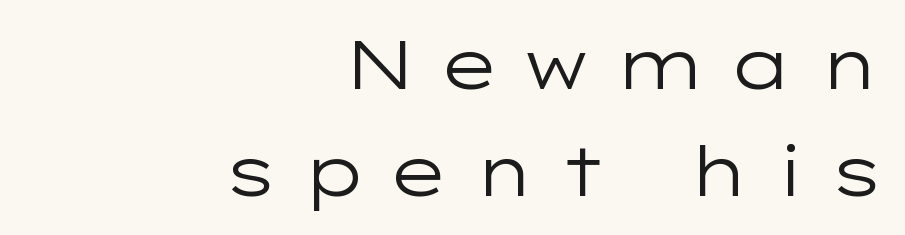
The rows are spaced the way most documents space them. No italicization has been applied; the sample stays upright. The text was rendered using a sans face with plain stroke endings. This sample uses expanded letter spacing, leaving extra air between glyphs. Reading down the block, your eye finds every line finishing at a fixed right position. The space beneath each line is pristine and unruled.
